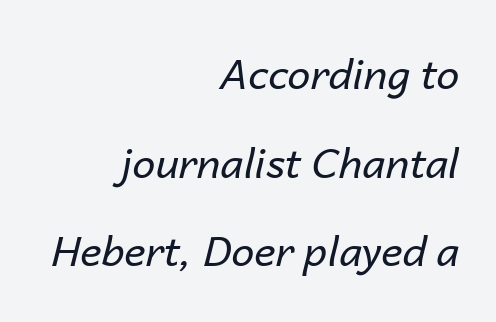
Look at the tracking — it's just the regular setting, nothing added. The font is comparable to plain body text, perhaps lighter. Check under the words: just untouched page. The block of text is sparse from top to bottom, with ample space between rows. This sample has the flowing, uneven cadence of proportional lettering.
